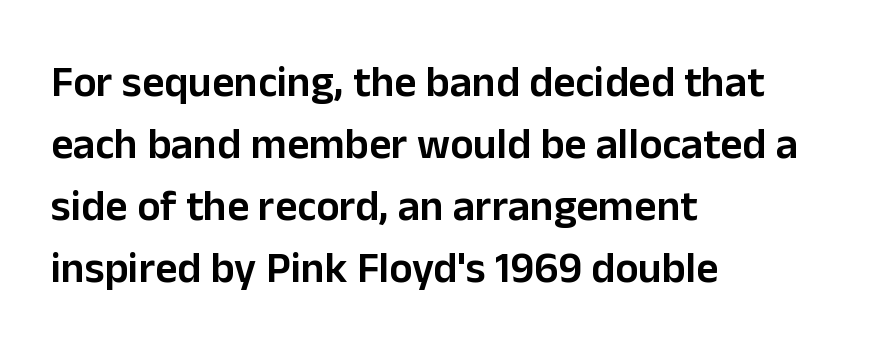
Q: Is the text bold? A: Semi-bold.
Q: Is the text italic (slanted)? A: No, it is upright.
Q: Is the typeface a serif or a sans-serif typeface? A: Sans-serif.
Q: Is the text underlined? A: No.
Q: How is the paragraph aligned? A: Left-aligned.
Q: Is the spacing between letters normal or unusually wide? A: Normal.
Q: Is the spacing between lines tight, normal or loose? A: Normal.
Q: Width (condensed, normal, or wide)? A: Normal.
Q: Stroke contrast? A: Low.
Q: x-height? A: Medium.
Q: Monospaced? A: No.
